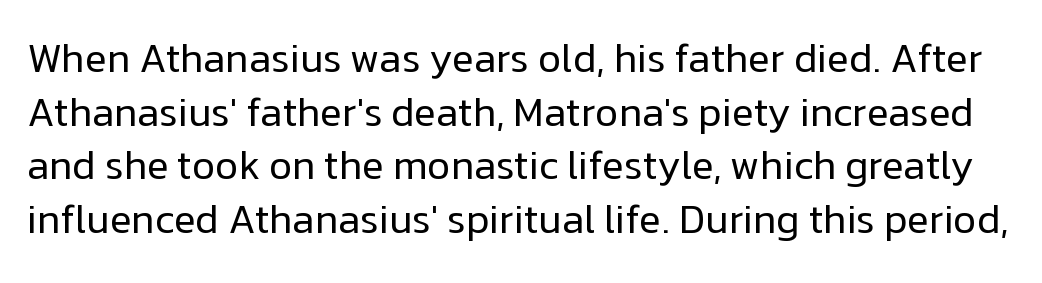
Varying glyph widths throughout — classic text-font behaviour. Vertical spacing — default. Lines of text with bare space underneath. The face looks like a standard text weight, possibly lighter.
